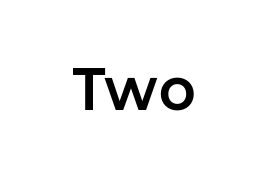
The image shows 60 px sans-serif type, upright; set centered, normal letter spacing, not underlined; low stroke contrast and a medium x-height.
